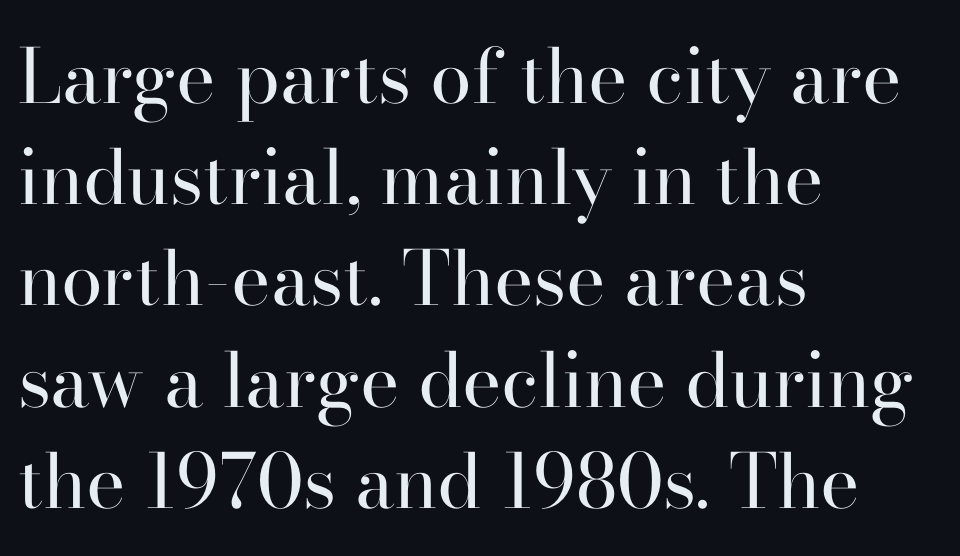
{"serif": "yes", "italic": "no", "bold": "no", "weight": "regular", "width": "normal", "stroke_contrast": "high", "x_height": "small", "monospaced": "no", "underline": "no", "align": "left", "line_spacing": "normal", "line_spacing_ratio": 1.35, "letter_spacing": "normal", "letter_spacing_em": 0.0, "glyph_px": 75}
